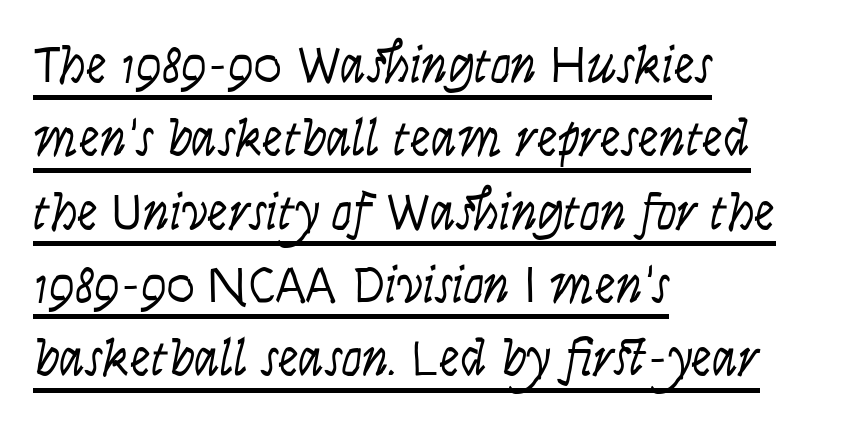
Nothing unusual about the tracking: characters are spaced as the font intends. Stem width sits at or under what a default text font uses. The specimen includes a rule beneath the text block's lines. Here the designer chose a conventional face with non-uniform glyph widths.
